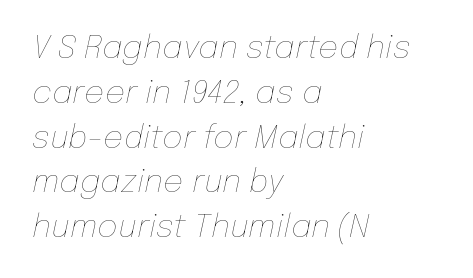
The image shows 32 px thin type, italic (leaning right); set left-aligned, normal line spacing (1.4x), normal letter spacing, not underlined; low stroke contrast and a medium x-height.
